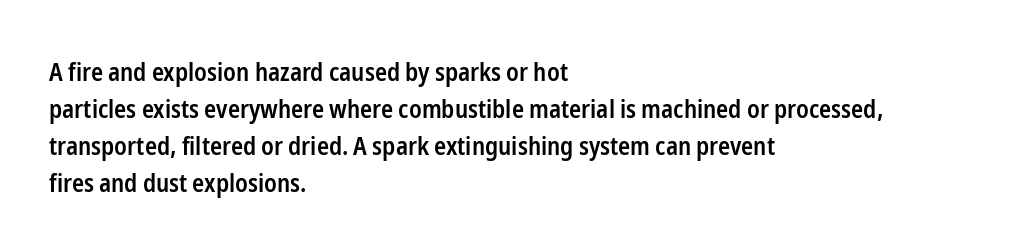
{"italic": "no", "bold": "semi", "underline": "no", "align": "left", "line_spacing": "normal", "line_spacing_ratio": 1.48, "letter_spacing": "normal", "letter_spacing_em": 0.0, "glyph_px": 25}
